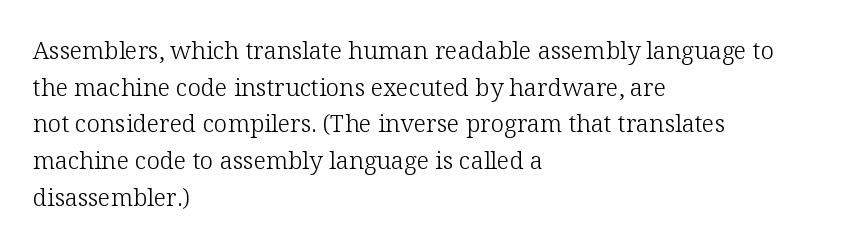
{"italic": "no", "bold": "no", "underline": "no", "align": "left", "line_spacing": "normal", "line_spacing_ratio": 1.53, "letter_spacing": "normal", "letter_spacing_em": 0.0, "glyph_px": 24}
